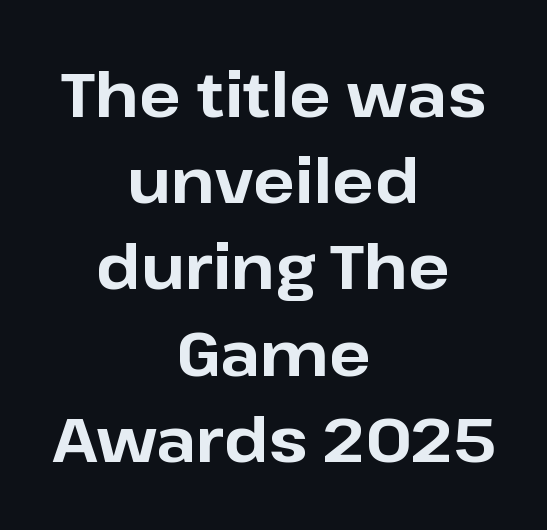
The image shows 62 px bold sans-serif type, upright; set centered, normal line spacing (1.39x), normal letter spacing, not underlined; low stroke contrast and a medium x-height.
